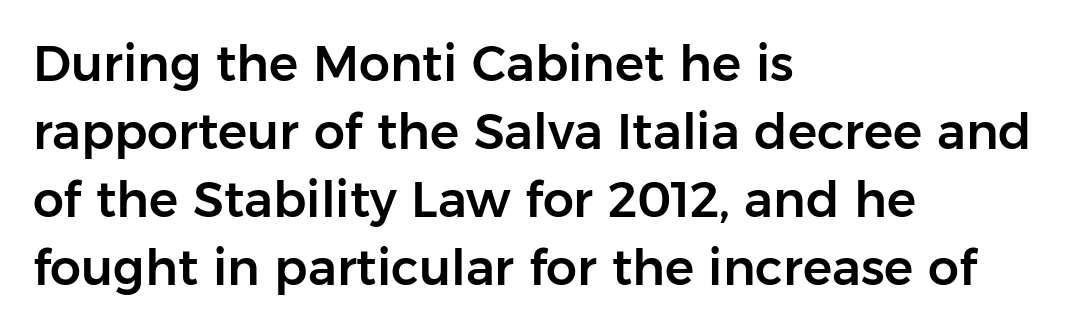
Which margin do the lines hug? The left one — the right edge is uneven. The face used here is proportionally spaced, like ordinary book or web type. You can tell from the bare stems that sans-serif type was used. Compared with typical body copy, the letter spacing here is the same.
